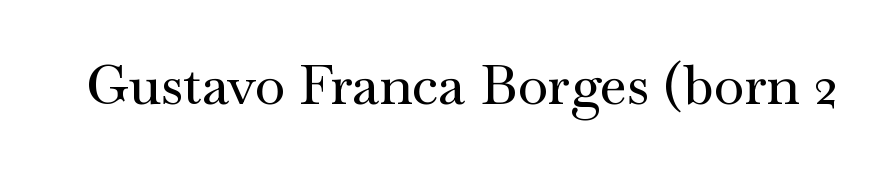
{"serif": "yes", "italic": "no", "width": "wide", "stroke_contrast": "medium", "x_height": "small", "monospaced": "no", "underline": "no", "letter_spacing": "normal", "letter_spacing_em": 0.0, "glyph_px": 55}
